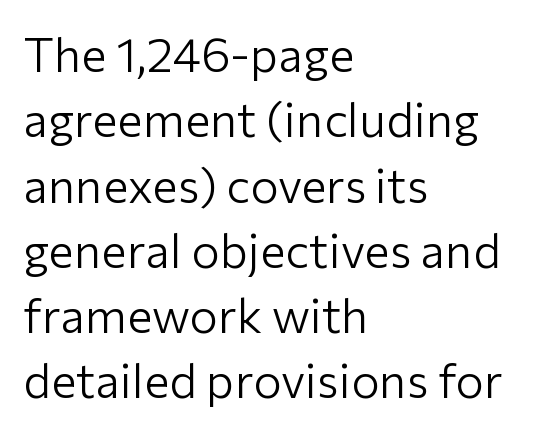
{"serif": "no", "italic": "no", "bold": "no", "weight": "light", "width": "normal", "stroke_contrast": "low", "x_height": "medium", "monospaced": "no", "underline": "no", "align": "left", "line_spacing": "normal", "line_spacing_ratio": 1.36, "letter_spacing": "normal", "letter_spacing_em": 0.0, "glyph_px": 48}
